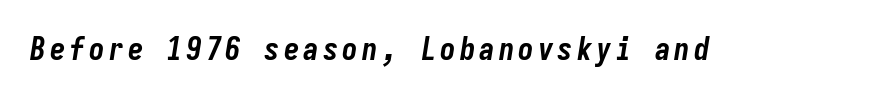
The image shows 31 px bold, condensed type, italic (leaning right), monospaced; set not underlined; low stroke contrast and a medium x-height.
